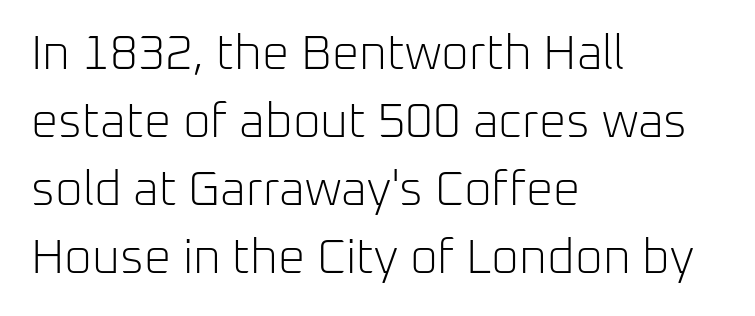
Q: Is the text bold? A: No.
Q: Is the text italic (slanted)? A: No, it is upright.
Q: Is the typeface a serif or a sans-serif typeface? A: Sans-serif.
Q: Is the text underlined? A: No.
Q: How is the paragraph aligned? A: Left-aligned.
Q: Is the spacing between letters normal or unusually wide? A: Normal.
Q: Is the spacing between lines tight, normal or loose? A: Normal.
Q: Width (condensed, normal, or wide)? A: Normal.
Q: Stroke contrast? A: Low.
Q: x-height? A: Medium.
Q: Monospaced? A: No.
